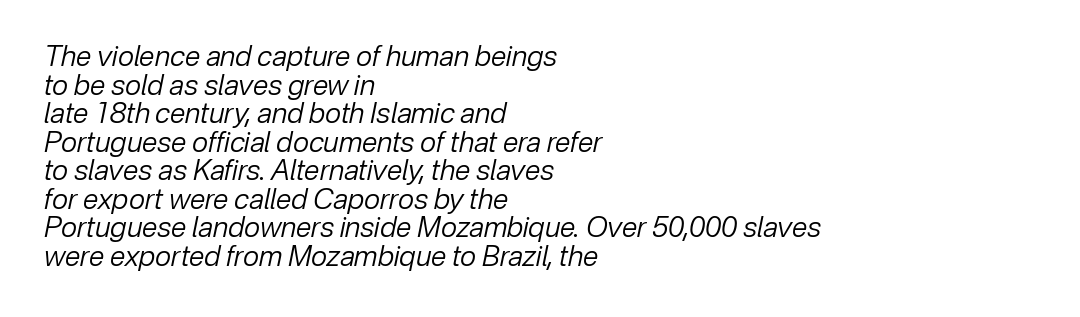
Q: Is the text bold? A: No.
Q: Is the text italic (slanted)? A: Yes, it leans right by about 12 degrees.
Q: Is the text underlined? A: No.
Q: How is the paragraph aligned? A: Left-aligned.
Q: Is the spacing between letters normal or unusually wide? A: Normal.
Q: Is the spacing between lines tight, normal or loose? A: Tight.
Q: Width (condensed, normal, or wide)? A: Normal.
Q: Stroke contrast? A: Low.
Q: x-height? A: Medium.
Q: Monospaced? A: No.
